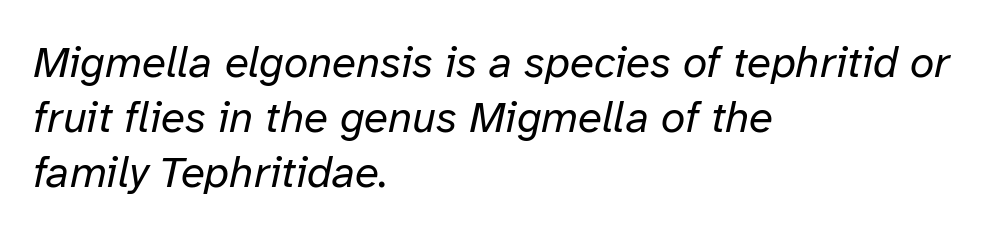
{"italic": "yes", "lean": "right", "slant_degrees": 12, "bold": "no", "weight": "regular", "width": "normal", "stroke_contrast": "low", "x_height": "medium", "monospaced": "no", "underline": "no", "align": "left", "line_spacing": "normal", "line_spacing_ratio": 1.25, "letter_spacing": "normal", "letter_spacing_em": 0.0, "glyph_px": 44}
